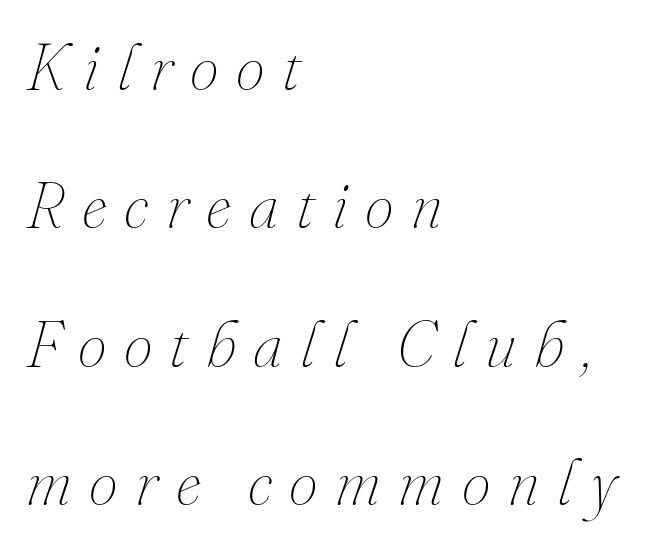
The font sits on the lighter half of the weight spectrum, regular included. The space between consecutive lines is lavish. Left-aligned paragraph, ragged on the right. Is the type slanted? Yes — the strokes lean at a clear angle. This sample has the flowing, uneven cadence of proportional lettering. The baseline area is clear.
